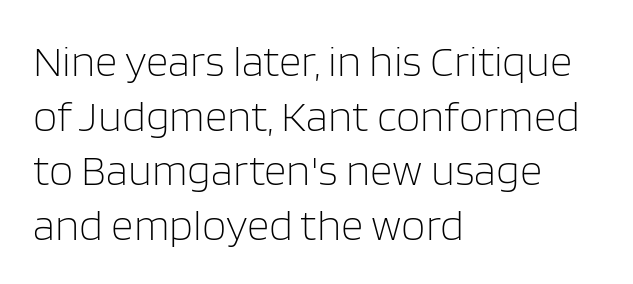
Q: Is the text bold? A: No.
Q: Is the text italic (slanted)? A: No, it is upright.
Q: Is the typeface a serif or a sans-serif typeface? A: Sans-serif.
Q: Is the text underlined? A: No.
Q: How is the paragraph aligned? A: Left-aligned.
Q: Is the spacing between letters normal or unusually wide? A: Normal.
Q: Width (condensed, normal, or wide)? A: Normal.
Q: Stroke contrast? A: Low.
Q: x-height? A: Large.
Q: Monospaced? A: No.
